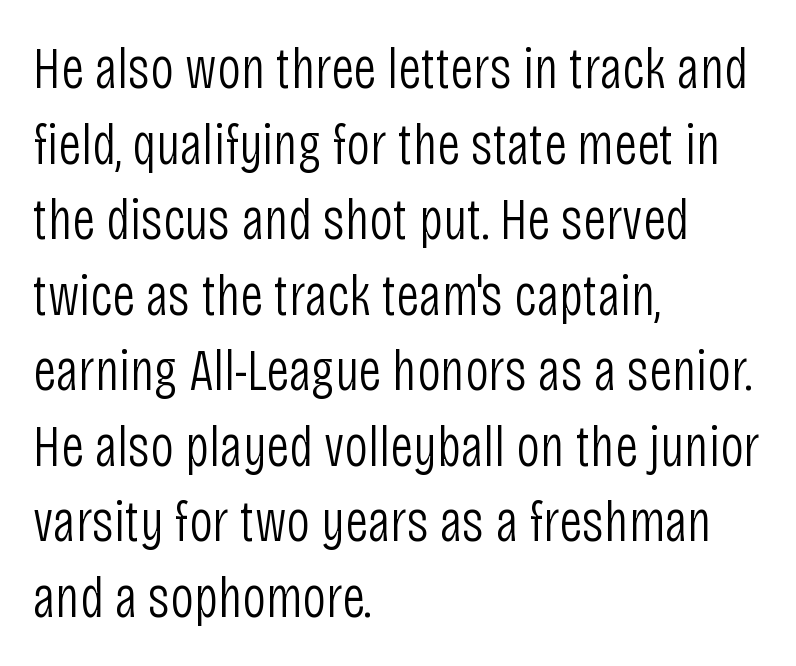
{"serif": "no", "italic": "no", "bold": "no", "weight": "light", "width": "condensed", "stroke_contrast": "low", "x_height": "large", "monospaced": "no", "underline": "no", "align": "left", "line_spacing": "normal", "line_spacing_ratio": 1.28, "letter_spacing": "normal", "letter_spacing_em": 0.0, "glyph_px": 59}
